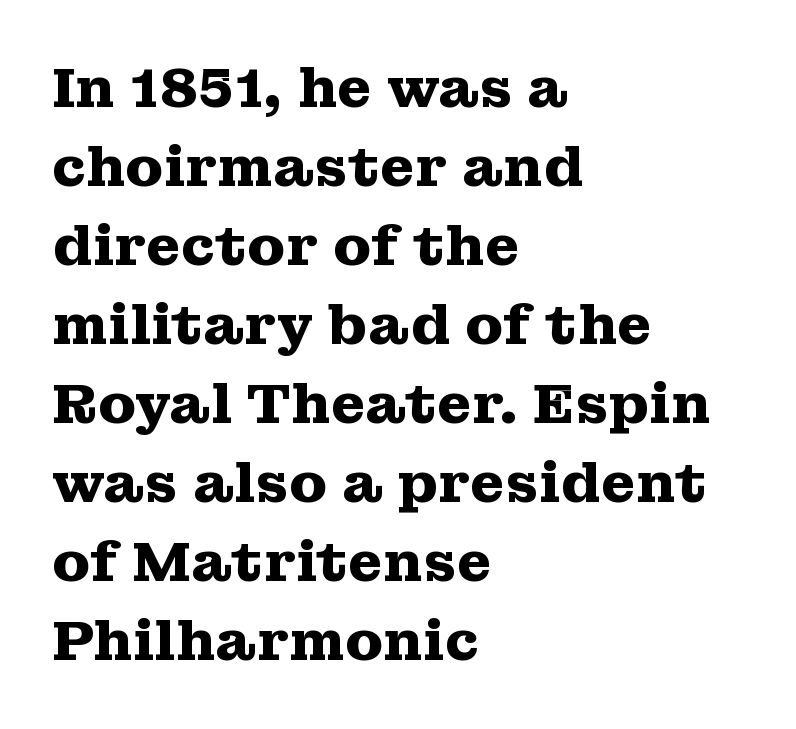
Q: Is the text bold? A: Yes.
Q: Is the text italic (slanted)? A: No, it is upright.
Q: Is the typeface a serif or a sans-serif typeface? A: Serif.
Q: Is the text underlined? A: No.
Q: How is the paragraph aligned? A: Left-aligned.
Q: Is the spacing between letters normal or unusually wide? A: Normal.
Q: Is the spacing between lines tight, normal or loose? A: Normal.
Q: Width (condensed, normal, or wide)? A: Wide.
Q: Stroke contrast? A: Medium.
Q: x-height? A: Medium.
Q: Monospaced? A: No.
